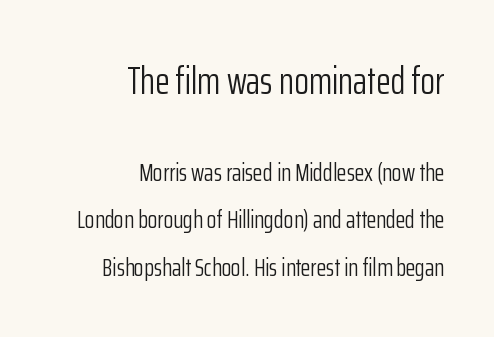
Q: Is the text bold? A: No.
Q: Is the text italic (slanted)? A: No, it is upright.
Q: Is the typeface a serif or a sans-serif typeface? A: Sans-serif.
Q: Is the text underlined? A: No.
Q: How is the paragraph aligned? A: Right-aligned.
Q: Is the spacing between letters normal or unusually wide? A: Normal.
Q: Which block of text is set in a larger size, the first (top) or the second (bottom)? A: The first (top) one.
Q: Width (condensed, normal, or wide)? A: Condensed.
Q: Stroke contrast? A: Low.
Q: x-height? A: Medium.
Q: Monospaced? A: No.
